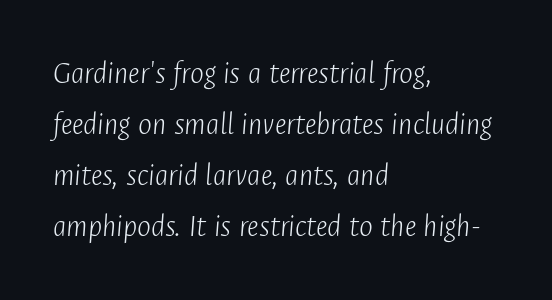
Is this a fixed-width face? No — the glyphs have proportional, varying widths. A quiet, ordinary-to-light weight characterises the typeface. The space between consecutive lines is moderate. The letterforms sit shoulder to shoulder at normal distance.
